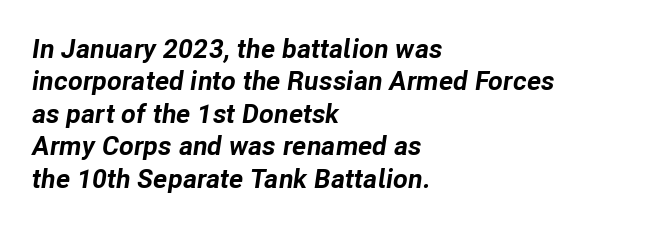
Q: Is the text bold? A: Yes.
Q: Is the text italic (slanted)? A: Yes, it leans right by about 8 degrees.
Q: Is the text underlined? A: No.
Q: How is the paragraph aligned? A: Left-aligned.
Q: Is the spacing between letters normal or unusually wide? A: Normal.
